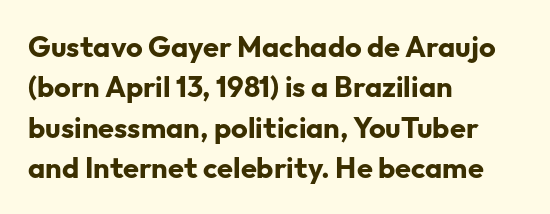
A typesetter would mark this as roman, not italic. Heavy, bold letterforms. The passage shown has conventional tracking throughout. No feet cap the strokes, marking this as sans-serif type.
